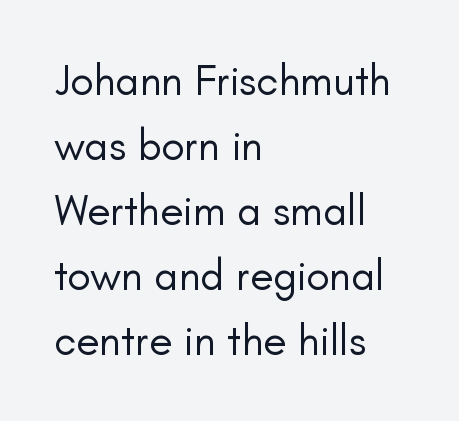
I'd call this a sans setting — the letters go barefoot. A typesetter would call this proportional, since set widths differ per character. These lines stack with their left ends in a neat column. What's the leading like? Ordinary, nothing unusual. The gap between lines stays unmarked.
